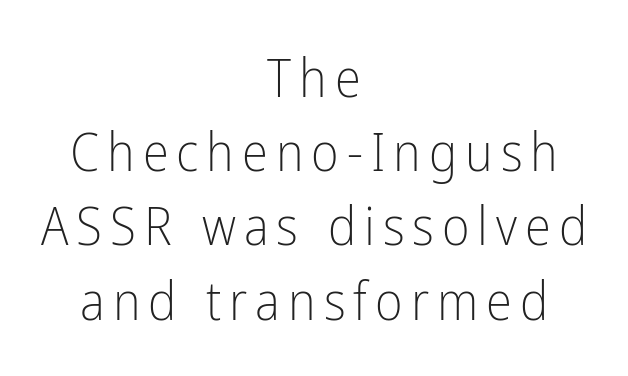
Q: Is the text bold? A: No.
Q: Is the text italic (slanted)? A: No, it is upright.
Q: Is the typeface a serif or a sans-serif typeface? A: Sans-serif.
Q: Is the text underlined? A: No.
Q: How is the paragraph aligned? A: Centered.
Q: Is the spacing between lines tight, normal or loose? A: Normal.
Q: Width (condensed, normal, or wide)? A: Condensed.
Q: Stroke contrast? A: Low.
Q: x-height? A: Medium.
Q: Monospaced? A: No.
